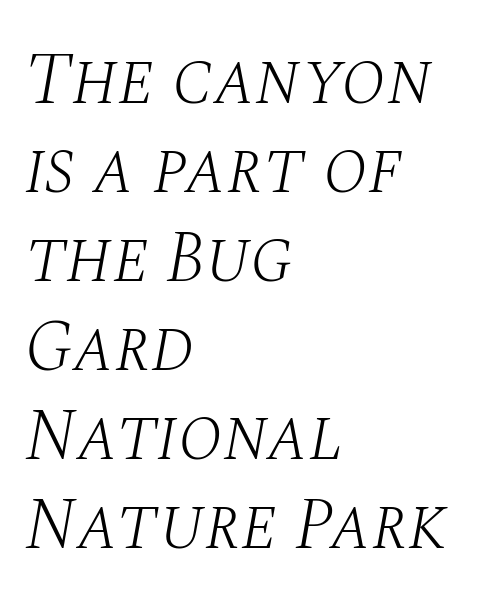
The image shows 73 px light serif type, italic (leaning right); set left-aligned, line spacing 1.22x, normal letter spacing, not underlined; medium stroke contrast and a large x-height.
